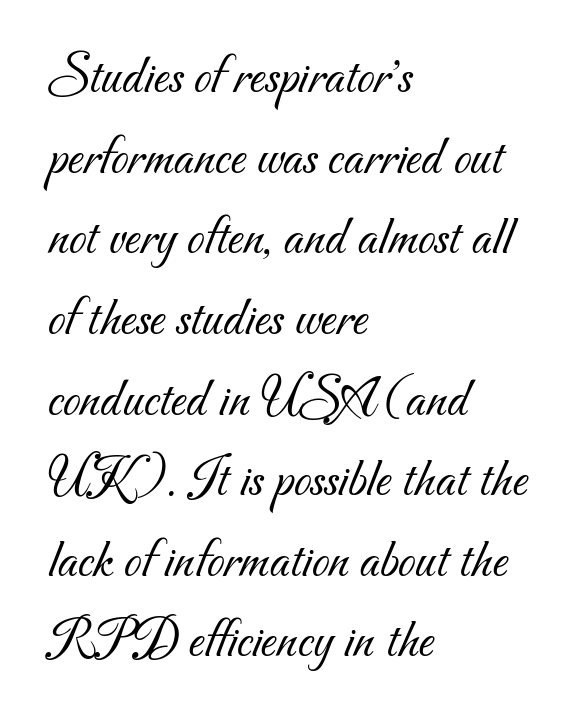
The image shows 56 px light sans-serif type; set left-aligned, normal line spacing (1.44x), normal letter spacing, not underlined; medium stroke contrast and a small x-height.
